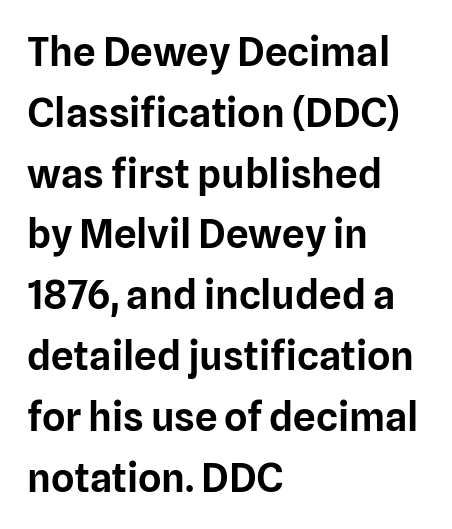
This sample uses plain, unmodified letter spacing. Stroke terminals: plain, sans-serif. Whoever set this chose a conventional vertical rhythm. In terms of posture, this sample is upright.
